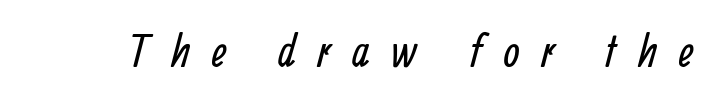
The image shows 46 px regular-weight, condensed sans-serif type; set unusually wide letter spacing (+0.47 em), not underlined; low stroke contrast and a medium x-height.
